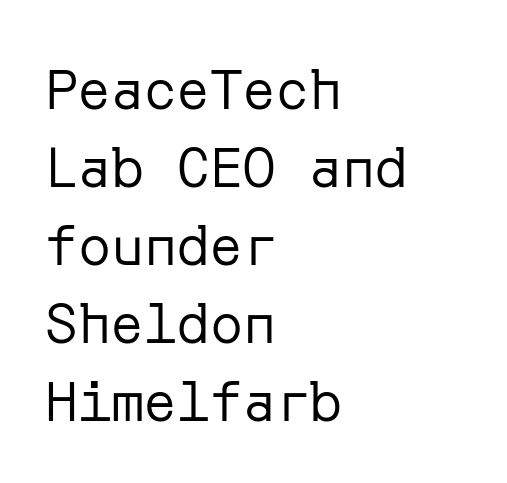
{"serif": "no", "italic": "no", "bold": "no", "weight": "regular", "width": "normal", "stroke_contrast": "low", "x_height": "medium", "underline": "no", "align": "left", "line_spacing": "normal", "line_spacing_ratio": 1.42, "letter_spacing": "normal", "letter_spacing_em": 0.0, "glyph_px": 55}
